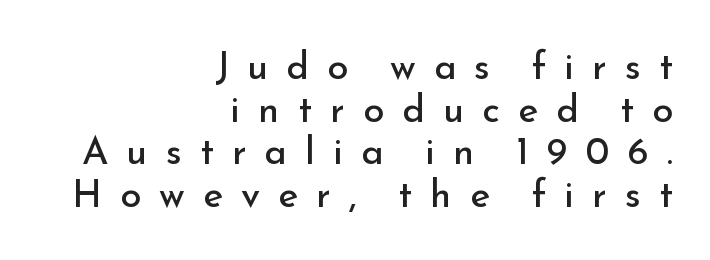
The image shows 38 px regular-weight sans-serif type, upright; set right-aligned, tight line spacing (1.12x), unusually wide letter spacing (+0.48 em), not underlined; low stroke contrast and a small x-height.
